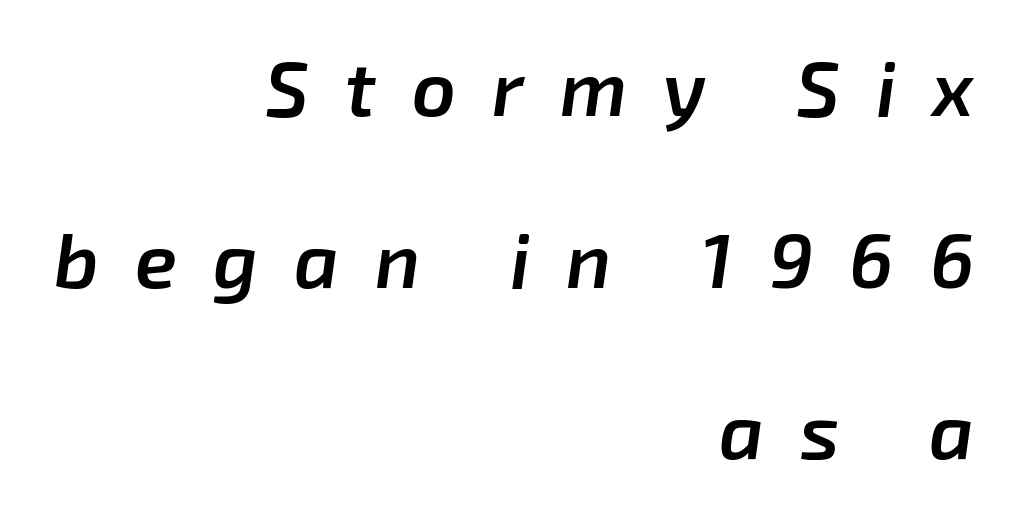
Inter-character spacing is expanded well beyond the font's built-in metrics. Glance below the letters and you will spot only blank space. Is the block centered? No — it sits flush against the right margin. These words are printed semibold, heavier than regular yet not bold. The axis of the letterforms is tilted away from vertical.
